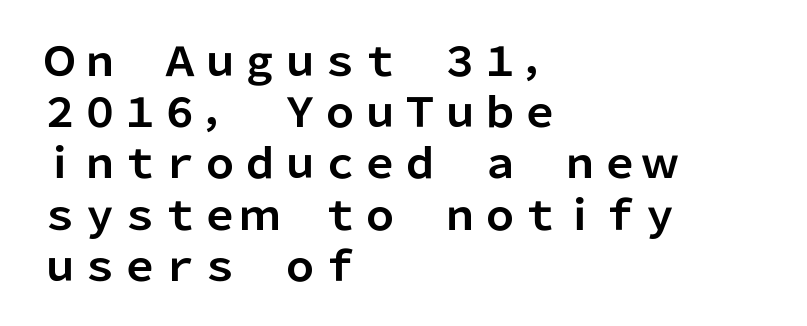
When letters stand straight like this, we call the style roman or upright. Compared with a centered layout, this one pins lines to the left instead. Regarding serifs, this sample does without them. Letter spacing: default. The space directly below the letters is spotless.
